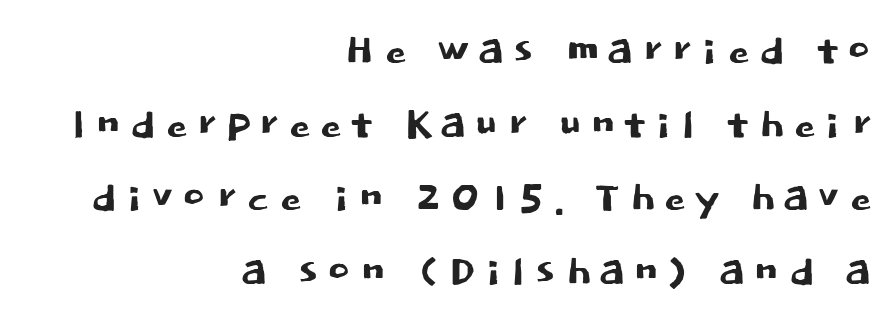
Q: Is the text italic (slanted)? A: No, it is upright.
Q: Is the typeface a serif or a sans-serif typeface? A: Sans-serif.
Q: Is the text underlined? A: No.
Q: How is the paragraph aligned? A: Right-aligned.
Q: Is the spacing between lines tight, normal or loose? A: Normal.
Q: Width (condensed, normal, or wide)? A: Normal.
Q: Stroke contrast? A: Low.
Q: x-height? A: Large.
Q: Monospaced? A: No.
